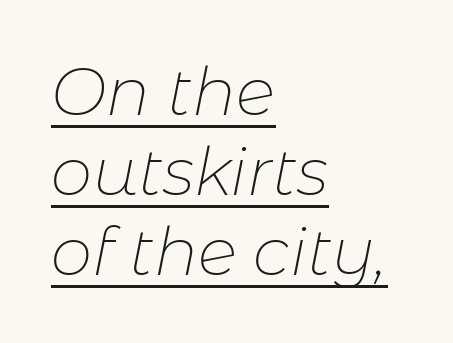
Q: Is the text bold? A: No.
Q: Is the text italic (slanted)? A: Yes, it leans right by about 11 degrees.
Q: Is the text underlined? A: Yes.
Q: How is the paragraph aligned? A: Left-aligned.
Q: Is the spacing between letters normal or unusually wide? A: Normal.
Q: Width (condensed, normal, or wide)? A: Normal.
Q: Stroke contrast? A: Low.
Q: x-height? A: Medium.
Q: Monospaced? A: No.
